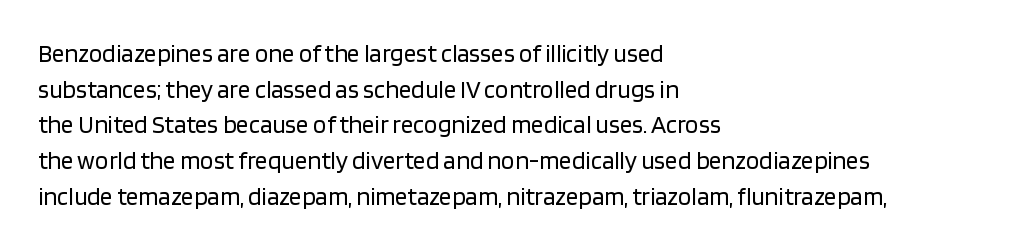
No word sits above an underline. These lines stack with their left ends in a neat column. The line-height multiplier appears to be the usual default. Ordinary non-slanted type is in use. Students, note that the glyphs here touch the page at normal intervals.
